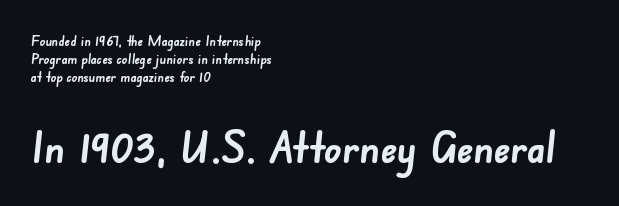
The face used here is proportionally spaced, like ordinary book or web type. Plain, unruled lines of type. The rendering anchors every line to the left-hand side. The vertical gap from one line to the next is medium. The glyphs in this specimen are sans serif.
